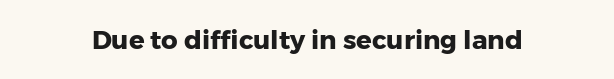
{"italic": "no", "bold": "yes", "underline": "no", "letter_spacing": "normal", "letter_spacing_em": 0.0, "glyph_px": 26}
